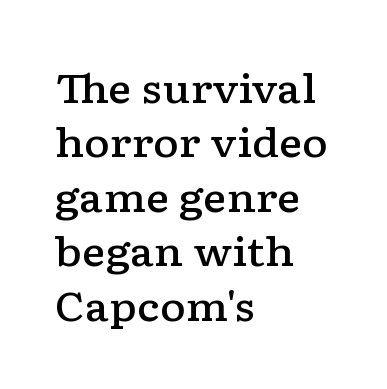
Q: Is the text bold? A: Semi-bold.
Q: Is the text italic (slanted)? A: No, it is upright.
Q: Is the typeface a serif or a sans-serif typeface? A: Serif.
Q: Is the text underlined? A: No.
Q: How is the paragraph aligned? A: Left-aligned.
Q: Is the spacing between letters normal or unusually wide? A: Normal.
Q: Is the spacing between lines tight, normal or loose? A: Normal.
Q: Width (condensed, normal, or wide)? A: Wide.
Q: Stroke contrast? A: Low.
Q: x-height? A: Medium.
Q: Monospaced? A: No.
